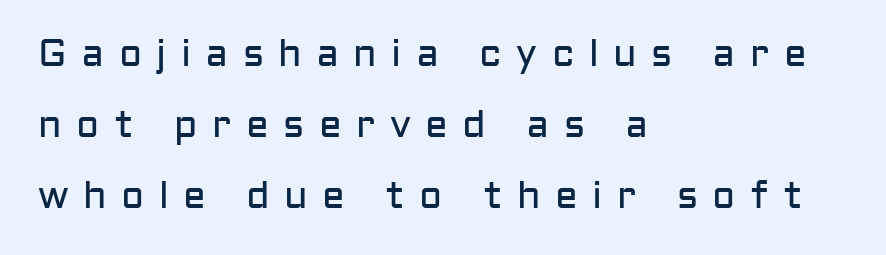
Unlike italic type, these characters show no tilt at all. The gap between lines stays unmarked. The designer went with a sans here, leaving each stem footless. The face used here is proportionally spaced, like ordinary book or web type.
